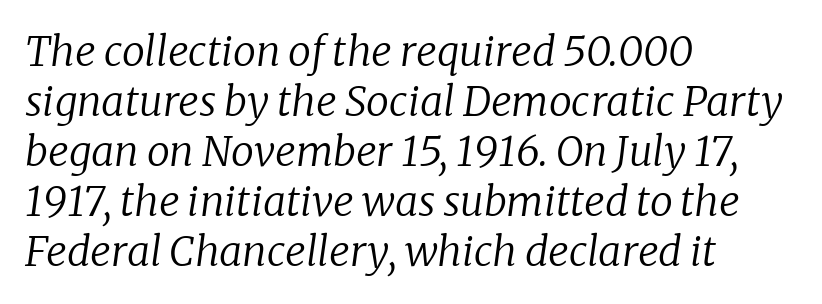
The image shows 41 px regular-weight serif type, italic (leaning right); set left-aligned, line spacing 1.22x, normal letter spacing, not underlined; low stroke contrast and a medium x-height.
